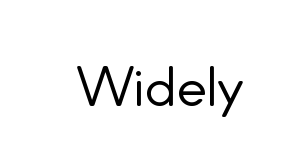
The image shows 56 px light sans-serif type, upright; set normal letter spacing, not underlined; low stroke contrast and a small x-height.
